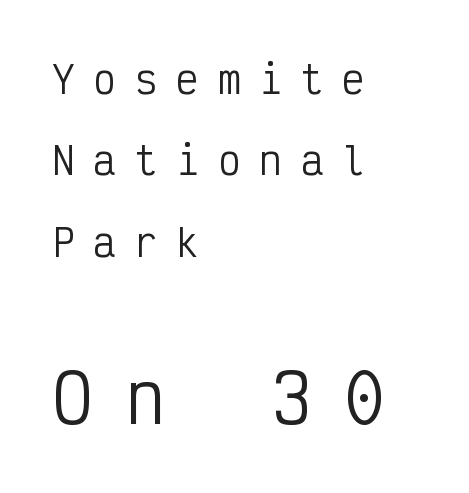
{"serif": "no", "italic": "no", "bold": "no", "weight": "regular", "width": "condensed", "stroke_contrast": "low", "x_height": "medium", "monospaced": "yes", "underline": "no", "align": "left", "line_spacing": "loose", "line_spacing_ratio": 2.14, "letter_spacing": "wide", "letter_spacing_em": 0.49, "larger_block": "second", "size_ratio": 1.76, "glyph_px": 67}
